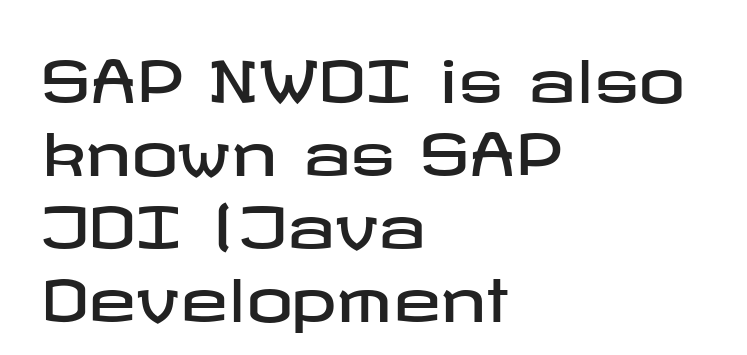
Q: Is the text italic (slanted)? A: No, it is upright.
Q: Is the typeface a serif or a sans-serif typeface? A: Sans-serif.
Q: Is the text underlined? A: No.
Q: How is the paragraph aligned? A: Left-aligned.
Q: Is the spacing between letters normal or unusually wide? A: Normal.
Q: Is the spacing between lines tight, normal or loose? A: Normal.
Q: Width (condensed, normal, or wide)? A: Wide.
Q: Stroke contrast? A: Low.
Q: x-height? A: Medium.
